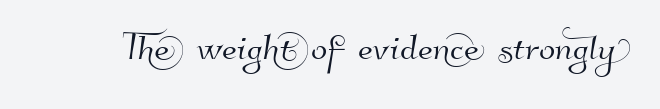
Q: Is the typeface a serif or a sans-serif typeface? A: Sans-serif.
Q: Is the text underlined? A: No.
Q: Is the spacing between letters normal or unusually wide? A: Normal.
Q: Width (condensed, normal, or wide)? A: Normal.
Q: Stroke contrast? A: High.
Q: x-height? A: Small.
Q: Monospaced? A: No.
